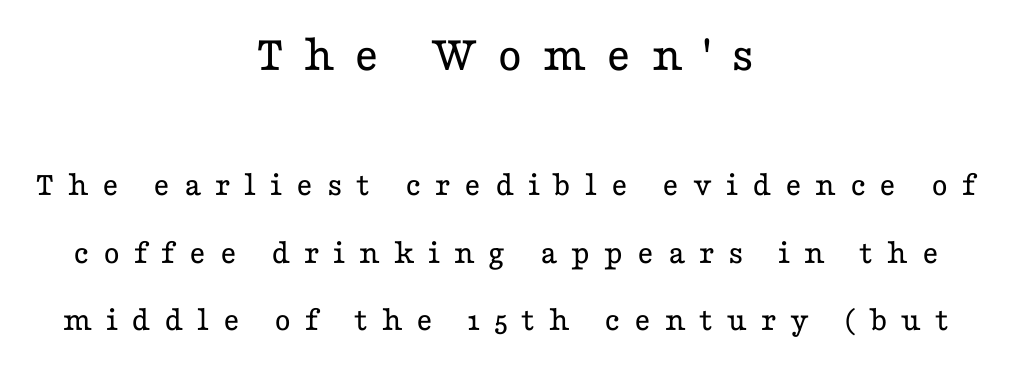
Horizontally, the lines are justified to the midpoint only. The emphasis by scale lands on block number one, above. Anything drawn beneath the words? Only blank space. Baseline-to-baseline distance is far greater than the letter height. Observe the wide spacing: letters keep a clear distance from each other.
